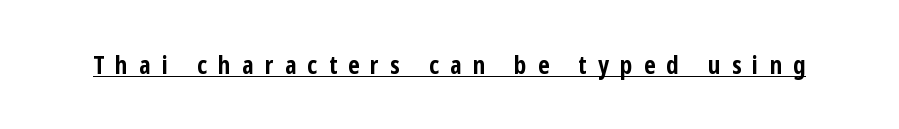
Q: Is the text bold? A: Yes.
Q: Is the text italic (slanted)? A: No, it is upright.
Q: Is the text underlined? A: Yes.
Q: Is the spacing between letters normal or unusually wide? A: Unusually wide.
